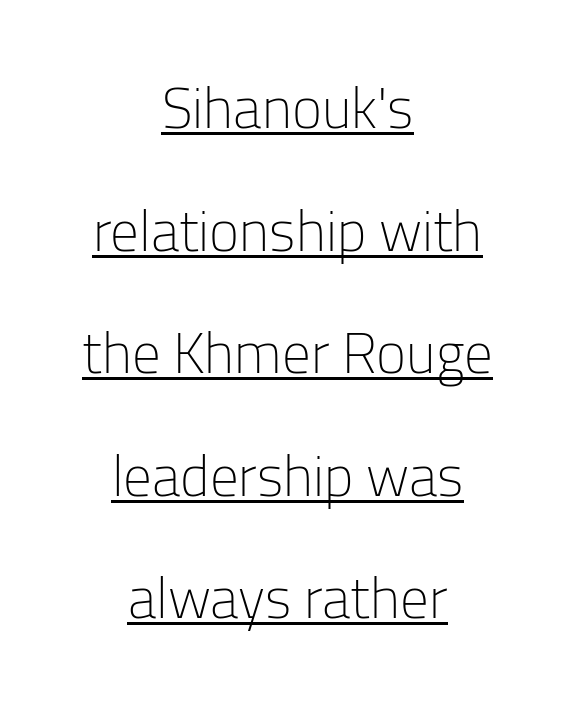
Q: Is the text bold? A: No.
Q: Is the text italic (slanted)? A: No, it is upright.
Q: Is the typeface a serif or a sans-serif typeface? A: Sans-serif.
Q: Is the text underlined? A: Yes.
Q: How is the paragraph aligned? A: Centered.
Q: Is the spacing between letters normal or unusually wide? A: Normal.
Q: Is the spacing between lines tight, normal or loose? A: Loose.
Q: Width (condensed, normal, or wide)? A: Normal.
Q: Stroke contrast? A: Low.
Q: x-height? A: Medium.
Q: Monospaced? A: No.
